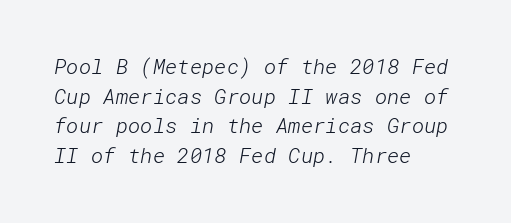
The horizontal fit of the characters is conventional and even. This sample is left-justified, so line endings fall wherever the words run out. Unbolded letterforms with no extra heft. Regular leading. Descenders hang freely into open space.
